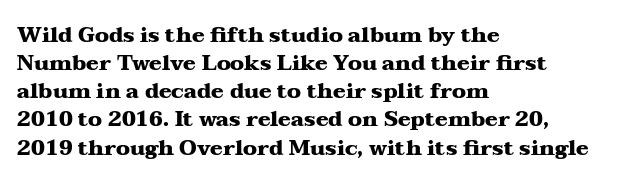
Anything drawn beneath the words? Only blank space. Evenly set lines give the paragraph a standard silhouette. In CSS terms this would be text-align: left. The font's upright variant was chosen for this text. Strokes here are thick enough to call this a true bold.
